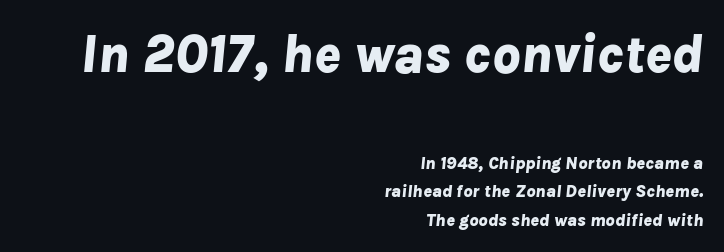
Q: Is the text bold? A: Yes.
Q: Is the text italic (slanted)? A: Yes, it leans right by about 8 degrees.
Q: Is the text underlined? A: No.
Q: How is the paragraph aligned? A: Right-aligned.
Q: Is the spacing between letters normal or unusually wide? A: Normal.
Q: Is the spacing between lines tight, normal or loose? A: Normal.
Q: Which block of text is set in a larger size, the first (top) or the second (bottom)? A: The first (top) one.
Q: Width (condensed, normal, or wide)? A: Normal.
Q: Stroke contrast? A: Low.
Q: x-height? A: Medium.
Q: Monospaced? A: No.
